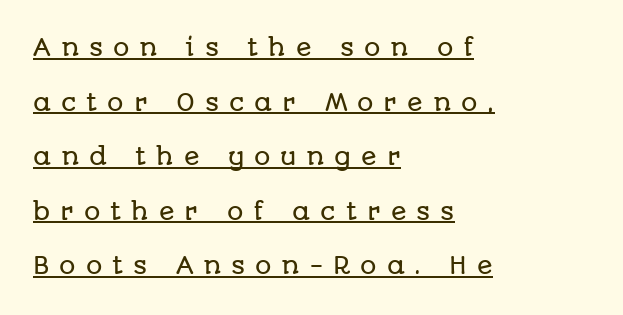
Q: Is the text italic (slanted)? A: No, it is upright.
Q: Is the text underlined? A: Yes.
Q: How is the paragraph aligned? A: Left-aligned.
Q: Is the spacing between letters normal or unusually wide? A: Unusually wide.
Q: Is the spacing between lines tight, normal or loose? A: Loose.
